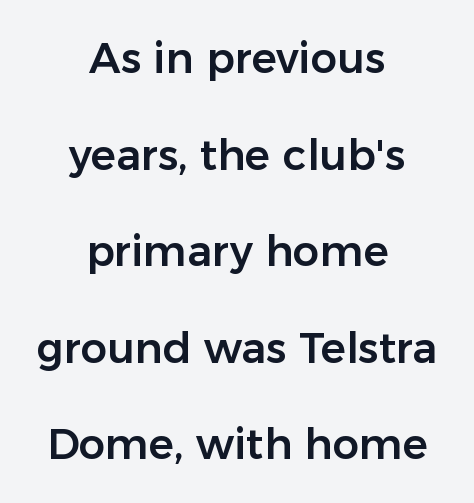
The setting favours the middle, as headings and verse often do. Tracking here is standard; glyphs follow each other at the usual distance. It's the straight-up-and-down kind of type. Honestly, the rows look like they've been pulled way apart. No word sits above an underline.
